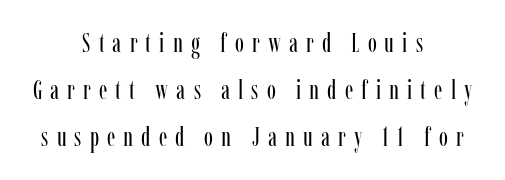
The image shows 27 px text type, upright; set centered, line spacing 1.75x, unusually wide letter spacing (+0.3 em), not underlined.
